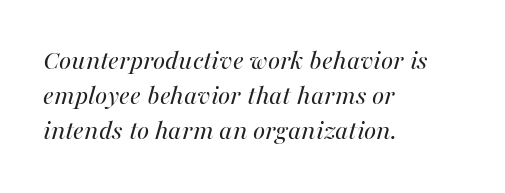
The weight tops out at a normal text grade. The rag falls on the right side of this text block. The foot of each line stays bare and open. The typography opts for an oblique posture over an upright one. Varying glyph widths throughout — classic text-font behaviour.
